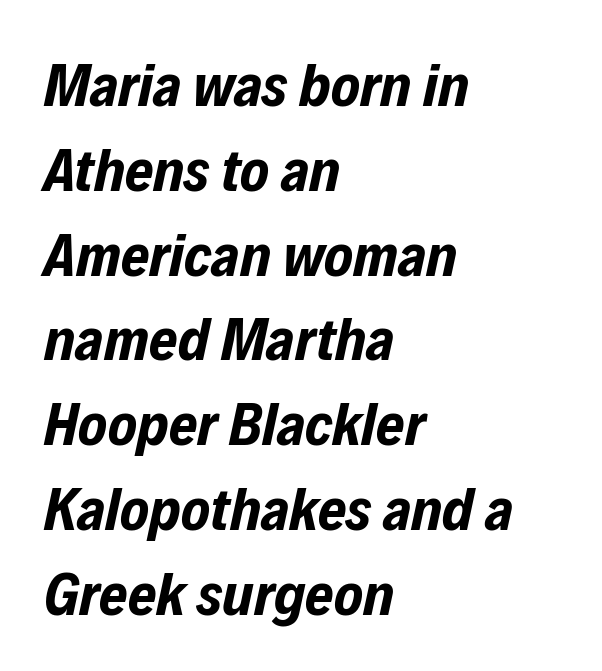
{"italic": "yes", "lean": "right", "slant_degrees": 12, "bold": "yes", "weight": "bold", "width": "condensed", "stroke_contrast": "low", "x_height": "medium", "monospaced": "no", "underline": "no", "align": "left", "line_spacing": "normal", "line_spacing_ratio": 1.39, "letter_spacing": "normal", "letter_spacing_em": 0.0, "glyph_px": 61}
